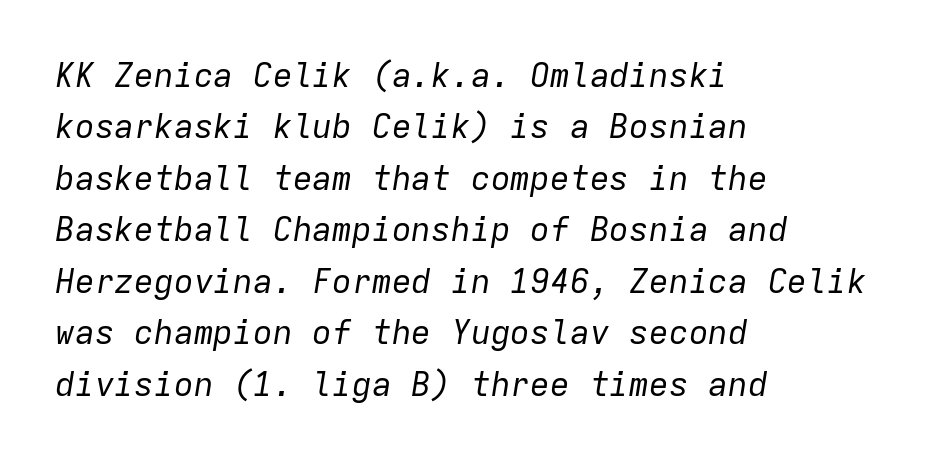
Q: Is the text bold? A: No.
Q: Is the text italic (slanted)? A: Yes, it leans right by about 9 degrees.
Q: Is the text underlined? A: No.
Q: How is the paragraph aligned? A: Left-aligned.
Q: Is the spacing between letters normal or unusually wide? A: Normal.
Q: Is the spacing between lines tight, normal or loose? A: Normal.
Q: Width (condensed, normal, or wide)? A: Normal.
Q: Stroke contrast? A: Low.
Q: x-height? A: Medium.
Q: Monospaced? A: Yes.
